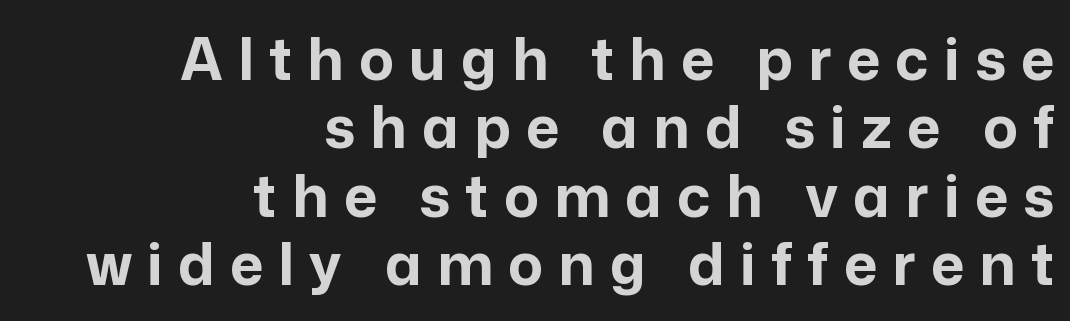
Q: Is the text bold? A: Yes.
Q: Is the text italic (slanted)? A: No, it is upright.
Q: Is the typeface a serif or a sans-serif typeface? A: Sans-serif.
Q: Is the text underlined? A: No.
Q: How is the paragraph aligned? A: Right-aligned.
Q: Is the spacing between letters normal or unusually wide? A: Unusually wide.
Q: Width (condensed, normal, or wide)? A: Normal.
Q: Stroke contrast? A: Low.
Q: x-height? A: Medium.
Q: Monospaced? A: No.
